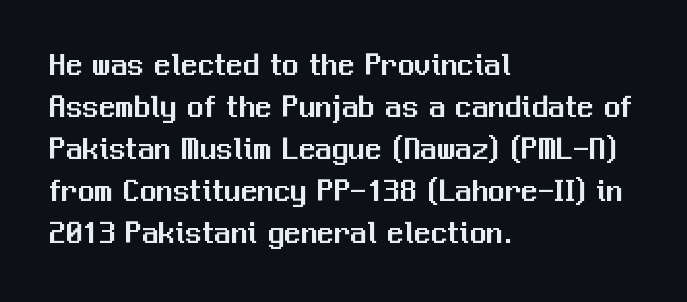
Q: Is the text italic (slanted)? A: No, it is upright.
Q: Is the typeface a serif or a sans-serif typeface? A: Sans-serif.
Q: Is the text underlined? A: No.
Q: How is the paragraph aligned? A: Left-aligned.
Q: Is the spacing between letters normal or unusually wide? A: Normal.
Q: Is the spacing between lines tight, normal or loose? A: Normal.
Q: Width (condensed, normal, or wide)? A: Normal.
Q: Stroke contrast? A: Medium.
Q: x-height? A: Medium.
Q: Monospaced? A: No.
